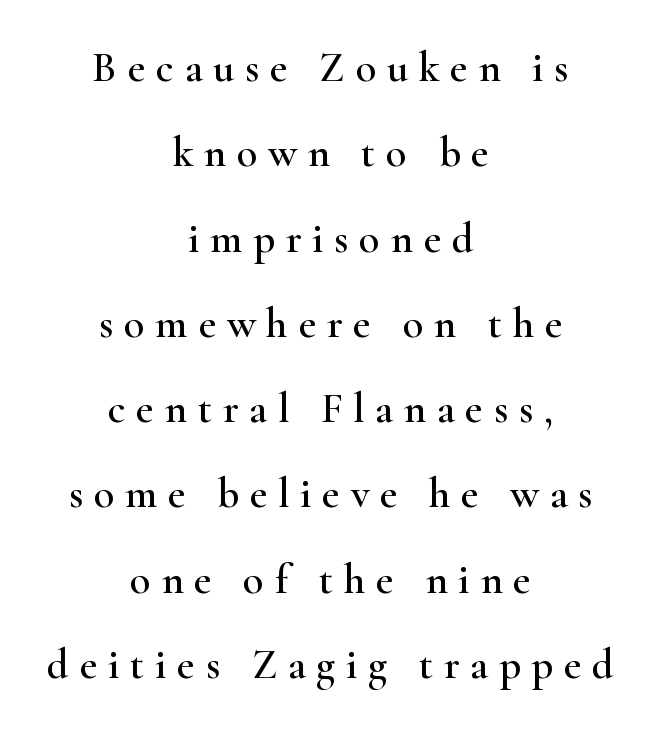
Q: Is the text italic (slanted)? A: No, it is upright.
Q: Is the typeface a serif or a sans-serif typeface? A: Serif.
Q: Is the text underlined? A: No.
Q: How is the paragraph aligned? A: Centered.
Q: Is the spacing between letters normal or unusually wide? A: Unusually wide.
Q: Is the spacing between lines tight, normal or loose? A: Loose.
Q: Width (condensed, normal, or wide)? A: Wide.
Q: Stroke contrast? A: High.
Q: x-height? A: Small.
Q: Monospaced? A: No.
